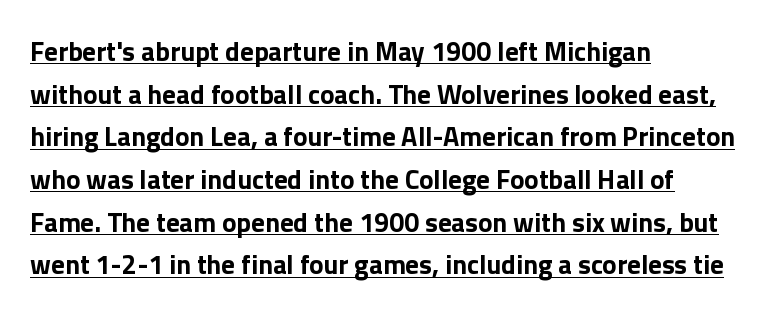
{"italic": "no", "bold": "yes", "underline": "yes", "align": "left", "line_spacing": "normal", "line_spacing_ratio": 1.58, "letter_spacing": "normal", "letter_spacing_em": 0.0, "glyph_px": 27}
